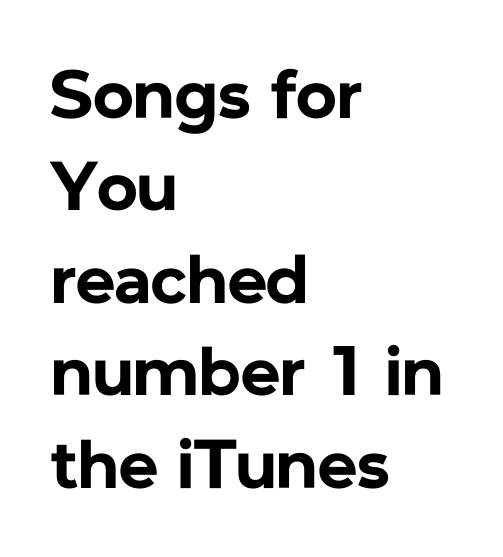
{"serif": "no", "italic": "no", "bold": "yes", "weight": "bold", "width": "normal", "stroke_contrast": "low", "x_height": "medium", "monospaced": "no", "underline": "no", "align": "left", "line_spacing": "normal", "line_spacing_ratio": 1.34, "letter_spacing": "normal", "letter_spacing_em": 0.0, "glyph_px": 69}
